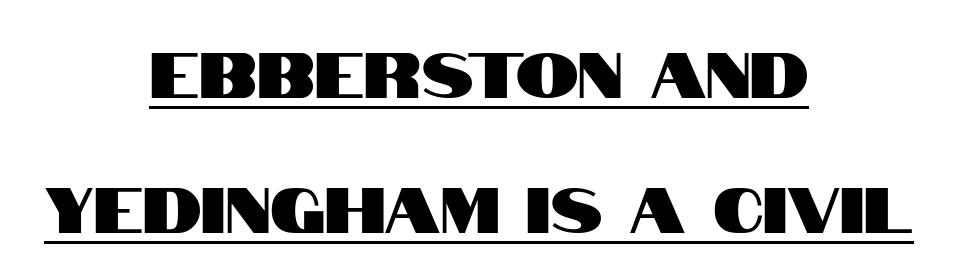
The image shows 63 px condensed sans-serif type, upright; set centered, loose line spacing (2.14x), normal letter spacing, underlined; high stroke contrast and a large x-height.
